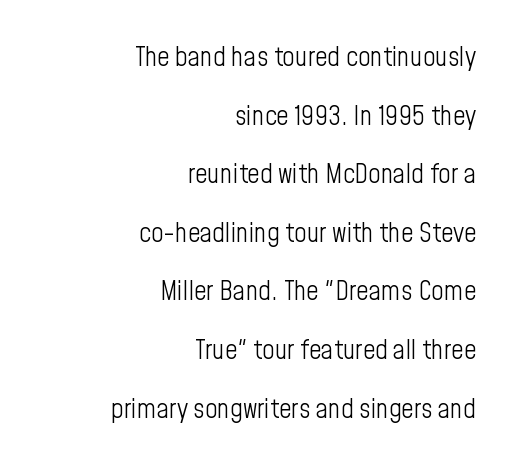
Q: Is the text bold? A: No.
Q: Is the text italic (slanted)? A: No, it is upright.
Q: Is the text underlined? A: No.
Q: How is the paragraph aligned? A: Right-aligned.
Q: Is the spacing between letters normal or unusually wide? A: Normal.
Q: Is the spacing between lines tight, normal or loose? A: Loose.
